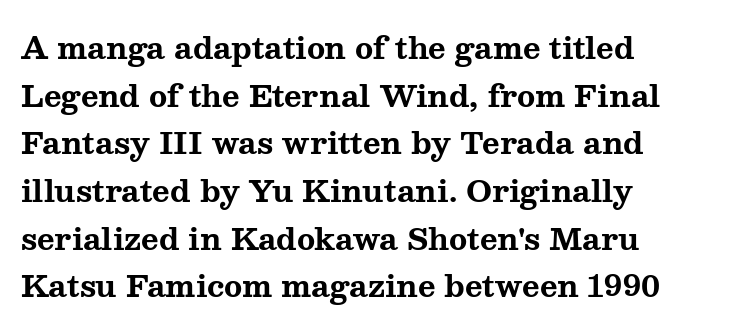
The image shows 30 px bold, wide serif type, upright; set left-aligned, normal line spacing (1.59x), normal letter spacing, not underlined; medium stroke contrast and a medium x-height.
